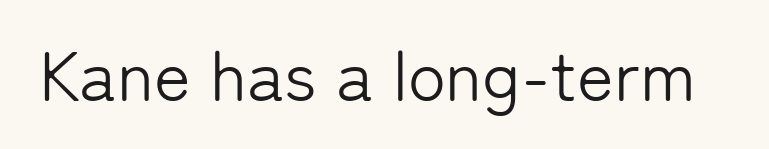
{"serif": "no", "italic": "no", "bold": "no", "weight": "light", "width": "normal", "stroke_contrast": "low", "x_height": "medium", "monospaced": "no", "underline": "no", "letter_spacing": "normal", "letter_spacing_em": 0.0, "glyph_px": 70}
